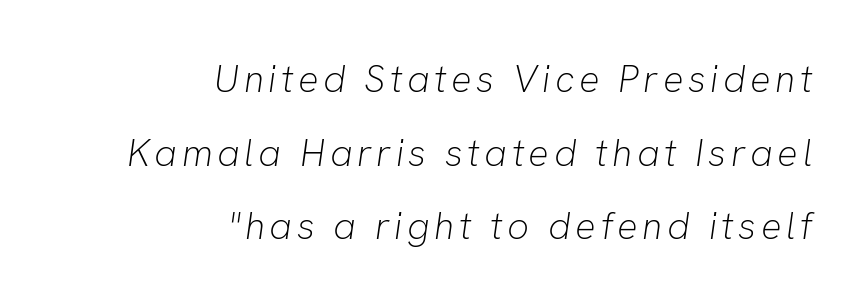
Q: Is the text bold? A: No.
Q: Is the text italic (slanted)? A: Yes, it leans right by about 8 degrees.
Q: Is the text underlined? A: No.
Q: How is the paragraph aligned? A: Right-aligned.
Q: Is the spacing between lines tight, normal or loose? A: Loose.
Q: Width (condensed, normal, or wide)? A: Normal.
Q: Stroke contrast? A: Low.
Q: x-height? A: Medium.
Q: Monospaced? A: No.
